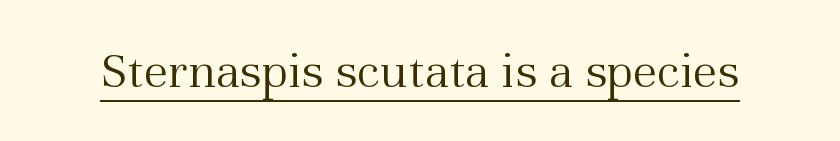
Q: Is the text bold? A: No.
Q: Is the text italic (slanted)? A: No, it is upright.
Q: Is the typeface a serif or a sans-serif typeface? A: Serif.
Q: Is the text underlined? A: Yes.
Q: Is the spacing between letters normal or unusually wide? A: Normal.
Q: Width (condensed, normal, or wide)? A: Normal.
Q: Stroke contrast? A: Medium.
Q: x-height? A: Medium.
Q: Monospaced? A: No.
